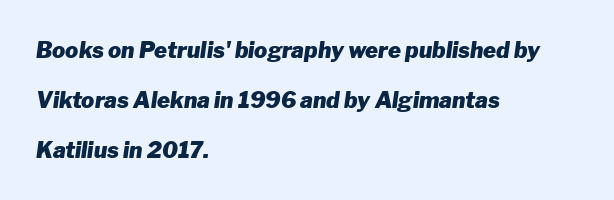
Strong, thick strokes mark this as bold type. Widely set lines give the paragraph a tall, airy silhouette. A clean baseline with only descenders dipping below it. Nothing unusual about the tracking: characters are spaced as the font intends.
